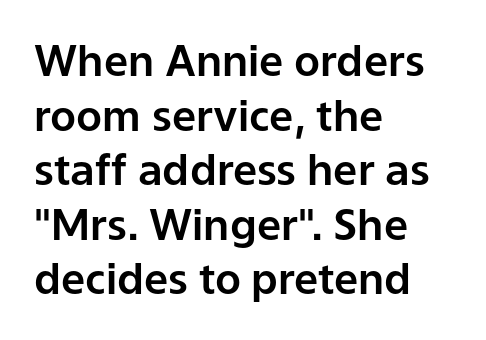
{"serif": "no", "italic": "no", "width": "normal", "stroke_contrast": "low", "x_height": "medium", "monospaced": "no", "underline": "no", "align": "left", "line_spacing": "normal", "line_spacing_ratio": 1.27, "letter_spacing": "normal", "letter_spacing_em": 0.0, "glyph_px": 43}
